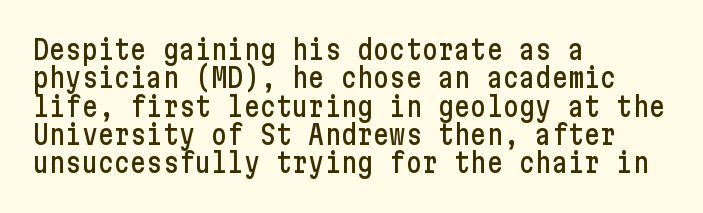
A clean baseline with only descenders dipping below it. The rendering anchors every line to the left-hand side. The face used here is rendered with its standard letterfit. The typography opts for an upright posture over an oblique one. You could barely slide anything between these rows.
